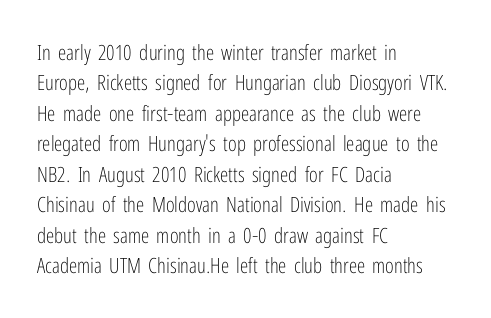
{"italic": "no", "bold": "no", "underline": "no", "align": "left", "line_spacing": "normal", "line_spacing_ratio": 1.45, "letter_spacing": "normal", "letter_spacing_em": 0.0, "glyph_px": 21}
